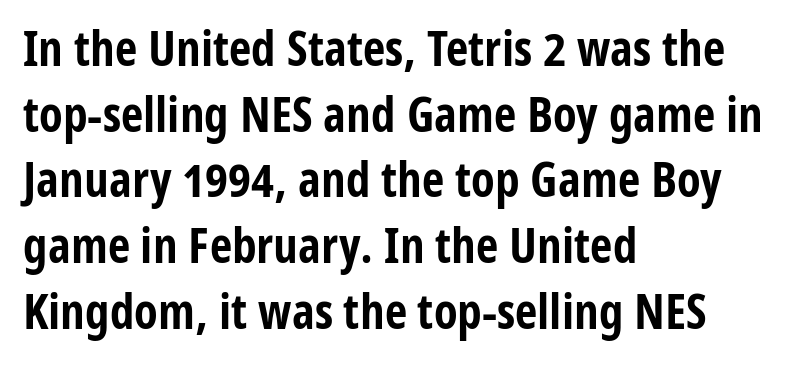
{"serif": "no", "italic": "no", "bold": "yes", "weight": "bold", "width": "condensed", "stroke_contrast": "low", "x_height": "medium", "monospaced": "no", "underline": "no", "align": "left", "line_spacing": "normal", "line_spacing_ratio": 1.34, "letter_spacing": "normal", "letter_spacing_em": 0.0, "glyph_px": 49}
